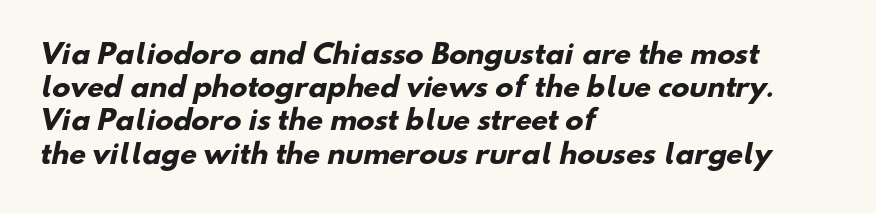
Which margin do the lines hug? The left one — the right edge is uneven. You could call the tracking neutral — neither tight nor loose. The strip under each line holds only bare page. Does the weight exceed regular? Yes, all the way to bold.
